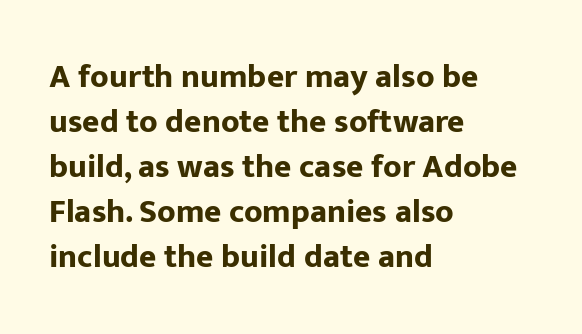
Q: Is the text bold? A: Yes.
Q: Is the text italic (slanted)? A: No, it is upright.
Q: Is the typeface a serif or a sans-serif typeface? A: Sans-serif.
Q: Is the text underlined? A: No.
Q: How is the paragraph aligned? A: Left-aligned.
Q: Is the spacing between letters normal or unusually wide? A: Normal.
Q: Is the spacing between lines tight, normal or loose? A: Normal.
Q: Width (condensed, normal, or wide)? A: Normal.
Q: Stroke contrast? A: Low.
Q: x-height? A: Medium.
Q: Monospaced? A: No.
